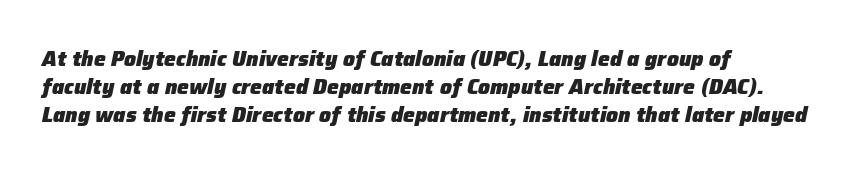
The image shows 21 px bold type, italic (leaning right); set left-aligned, normal line spacing (1.34x), normal letter spacing, not underlined.
